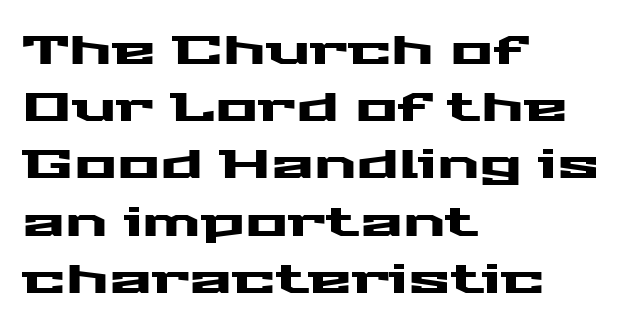
Q: Is the text italic (slanted)? A: No, it is upright.
Q: Is the typeface a serif or a sans-serif typeface? A: Sans-serif.
Q: Is the text underlined? A: No.
Q: How is the paragraph aligned? A: Left-aligned.
Q: Is the spacing between letters normal or unusually wide? A: Normal.
Q: Is the spacing between lines tight, normal or loose? A: Normal.
Q: Width (condensed, normal, or wide)? A: Wide.
Q: Stroke contrast? A: Medium.
Q: x-height? A: Medium.
Q: Monospaced? A: No.
